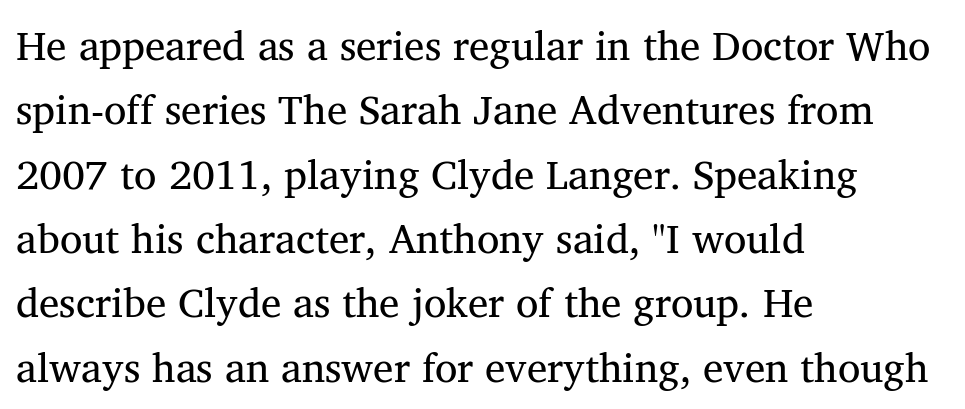
Words float on clear page, feet unadorned. Weight: regular or lighter. Teacher's note: observe the even left margin — that is flush-left alignment. The vertical gap from one line to the next is medium. Is this a fixed-width face? No — the glyphs have proportional, varying widths.
